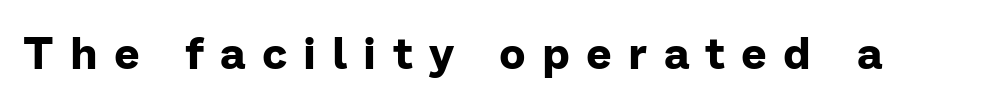
Q: Is the text bold? A: Yes.
Q: Is the text italic (slanted)? A: No, it is upright.
Q: Is the typeface a serif or a sans-serif typeface? A: Sans-serif.
Q: Is the text underlined? A: No.
Q: Is the spacing between letters normal or unusually wide? A: Unusually wide.
Q: Width (condensed, normal, or wide)? A: Normal.
Q: Stroke contrast? A: Low.
Q: x-height? A: Medium.
Q: Monospaced? A: No.
